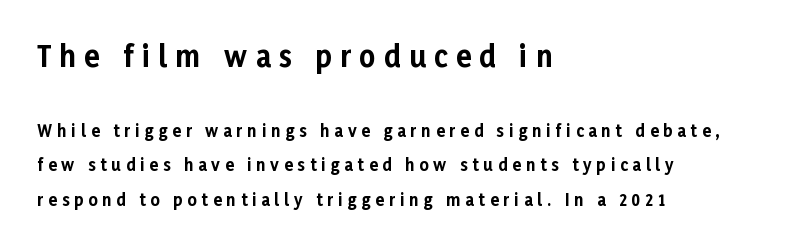
Q: Is the text bold? A: Yes.
Q: Is the text italic (slanted)? A: No, it is upright.
Q: Is the typeface a serif or a sans-serif typeface? A: Sans-serif.
Q: Is the text underlined? A: No.
Q: How is the paragraph aligned? A: Left-aligned.
Q: Is the spacing between letters normal or unusually wide? A: Unusually wide.
Q: Is the spacing between lines tight, normal or loose? A: Loose.
Q: Which block of text is set in a larger size, the first (top) or the second (bottom)? A: The first (top) one.
Q: Width (condensed, normal, or wide)? A: Normal.
Q: Stroke contrast? A: Low.
Q: x-height? A: Medium.
Q: Monospaced? A: No.
